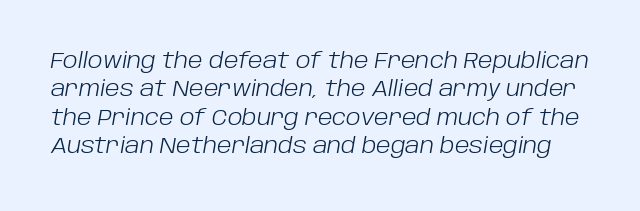
{"italic": "yes", "lean": "right", "slant_degrees": 10, "bold": "no", "underline": "no", "line_spacing": "normal", "line_spacing_ratio": 1.35, "letter_spacing": "normal", "letter_spacing_em": 0.0, "glyph_px": 21}
